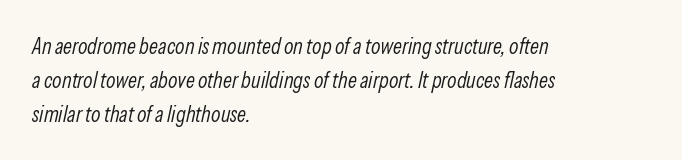
The image shows 22 px text type, italic (leaning right); set left-aligned, normal line spacing (1.54x), normal letter spacing, not underlined.
